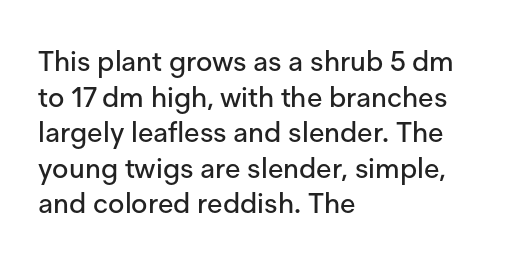
{"serif": "no", "italic": "no", "width": "normal", "stroke_contrast": "low", "x_height": "medium", "monospaced": "no", "underline": "no", "align": "left", "line_spacing": "normal", "line_spacing_ratio": 1.27, "letter_spacing": "normal", "letter_spacing_em": 0.0, "glyph_px": 28}
